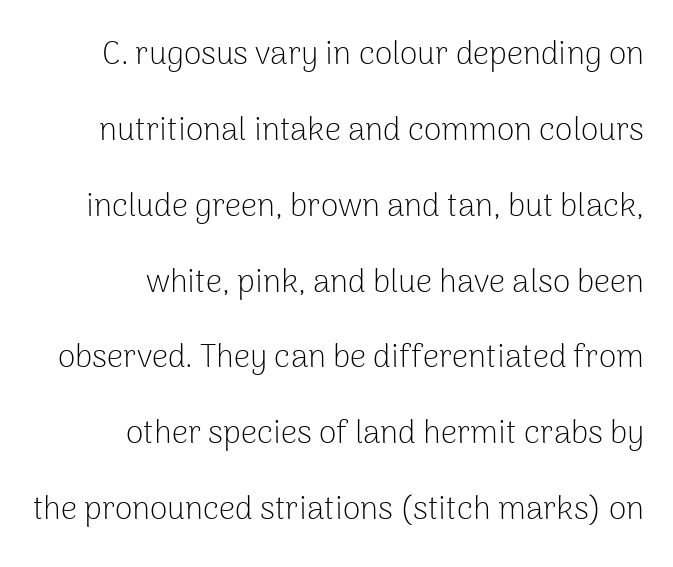
{"serif": "no", "italic": "no", "bold": "no", "weight": "light", "width": "normal", "stroke_contrast": "low", "x_height": "medium", "monospaced": "no", "underline": "no", "align": "right", "line_spacing": "loose", "line_spacing_ratio": 2.37, "letter_spacing": "normal", "letter_spacing_em": 0.0, "glyph_px": 32}
